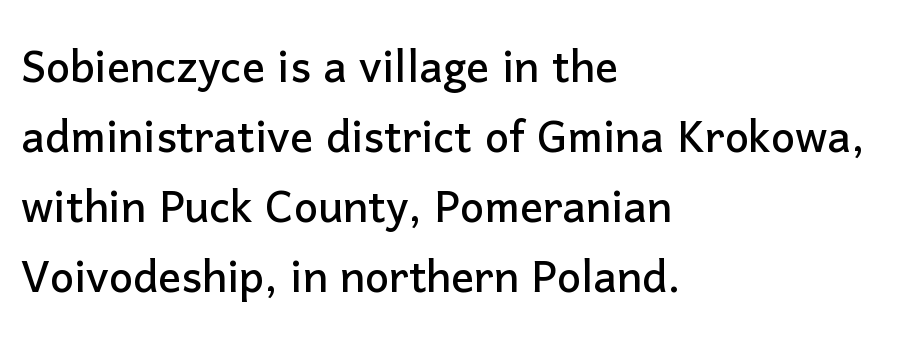
{"serif": "no", "italic": "no", "width": "normal", "stroke_contrast": "low", "x_height": "medium", "monospaced": "no", "underline": "no", "align": "left", "line_spacing_ratio": 1.23, "letter_spacing": "normal", "letter_spacing_em": 0.0, "glyph_px": 57}
